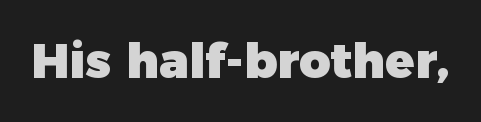
The image shows 48 px heavy sans-serif type, upright; set normal letter spacing, not underlined; low stroke contrast and a medium x-height.
